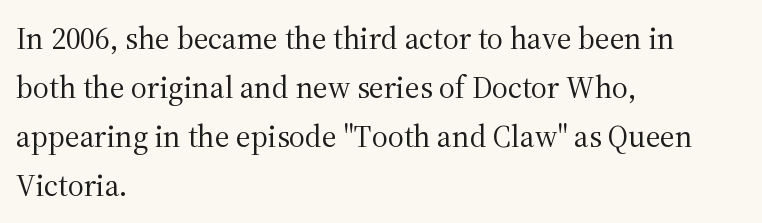
Q: Is the text bold? A: No.
Q: Is the text italic (slanted)? A: No, it is upright.
Q: Is the typeface a serif or a sans-serif typeface? A: Serif.
Q: Is the text underlined? A: No.
Q: How is the paragraph aligned? A: Left-aligned.
Q: Is the spacing between letters normal or unusually wide? A: Normal.
Q: Is the spacing between lines tight, normal or loose? A: Normal.
Q: Width (condensed, normal, or wide)? A: Normal.
Q: Stroke contrast? A: Medium.
Q: x-height? A: Medium.
Q: Monospaced? A: No.
